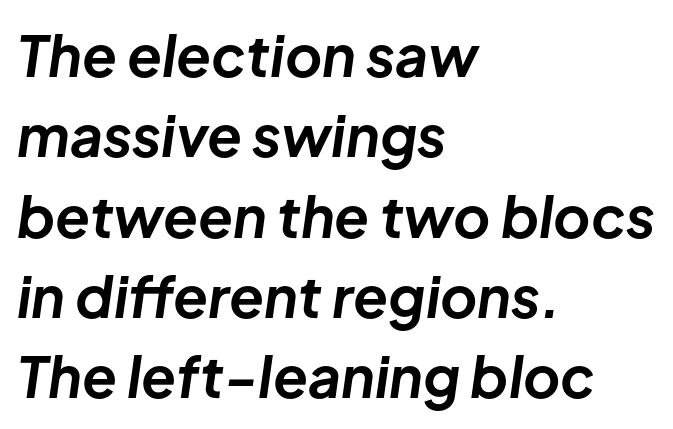
The image shows 57 px bold type, italic (leaning right); set left-aligned, normal line spacing (1.41x), normal letter spacing, not underlined; low stroke contrast and a medium x-height.
